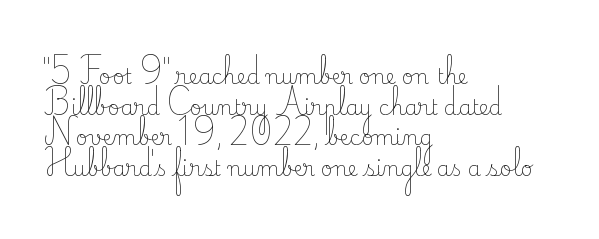
The strip under each line holds only bare page. The lines in this sample share a left origin and differ only in where they stop. The block of text has a typical density, with ordinary space between rows. A typesetter would call this zero additional tracking. Each stroke keeps to a modest, everyday thickness or less. Style check: upright.
